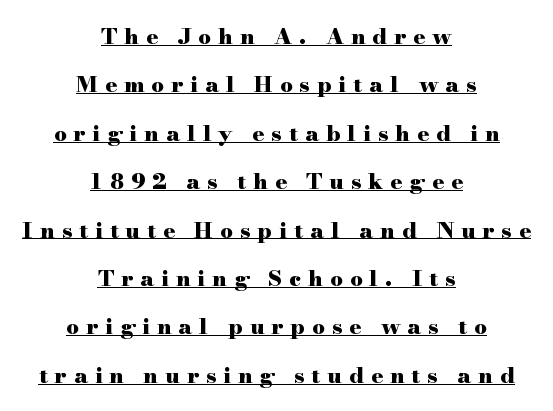
{"italic": "no", "bold": "yes", "underline": "yes", "align": "center", "line_spacing": "loose", "line_spacing_ratio": 2.2, "letter_spacing": "wide", "letter_spacing_em": 0.32, "glyph_px": 22}
